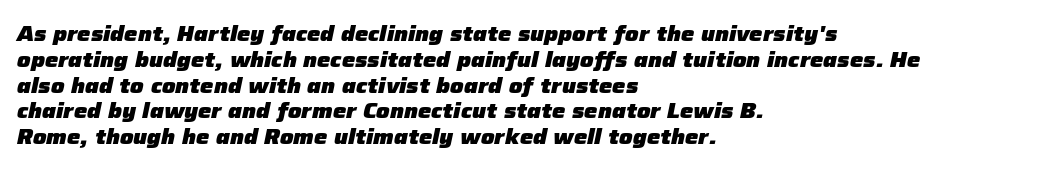
Q: Is the text bold? A: Yes.
Q: Is the text italic (slanted)? A: Yes, it leans right by about 12 degrees.
Q: Is the text underlined? A: No.
Q: How is the paragraph aligned? A: Left-aligned.
Q: Is the spacing between letters normal or unusually wide? A: Normal.
